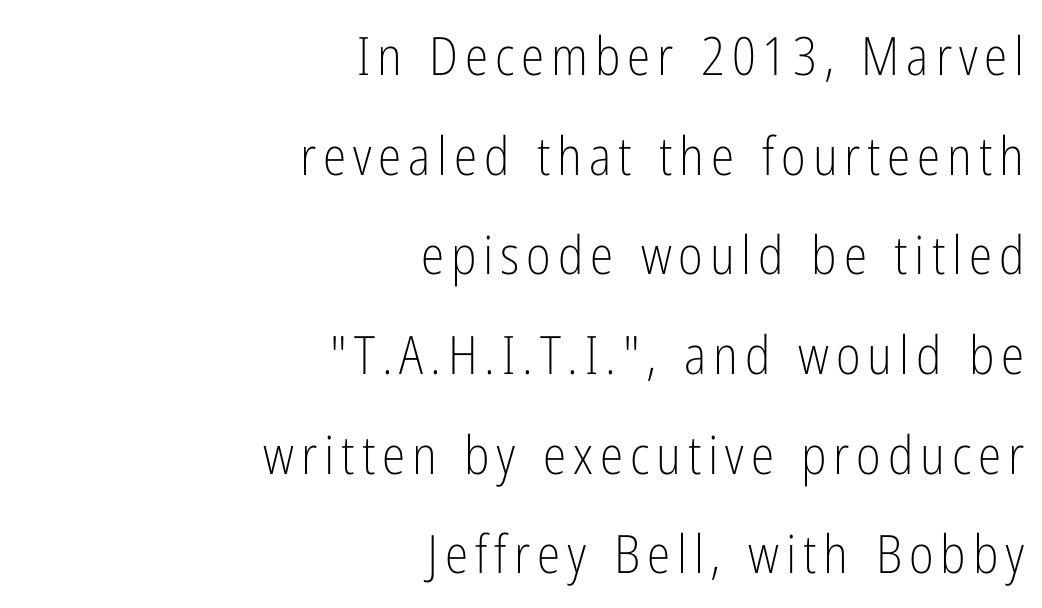
The image shows 53 px light, condensed sans-serif type, upright; set right-aligned, line spacing 1.88x, not underlined; low stroke contrast and a medium x-height.
